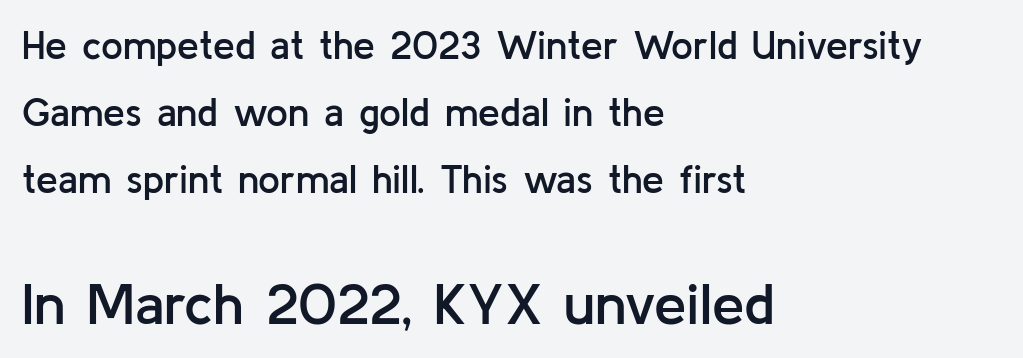
{"serif": "no", "italic": "no", "bold": "semi", "weight": "semibold", "width": "normal", "stroke_contrast": "low", "x_height": "medium", "monospaced": "no", "underline": "no", "align": "left", "line_spacing_ratio": 1.72, "letter_spacing": "normal", "letter_spacing_em": 0.0, "larger_block": "second", "size_ratio": 1.49, "glyph_px": 58}
